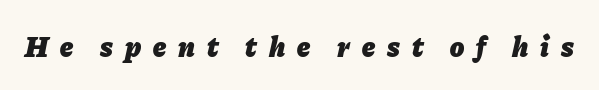
{"italic": "yes", "lean": "right", "slant_degrees": 11, "bold": "yes", "weight": "heavy", "width": "normal", "stroke_contrast": "low", "x_height": "medium", "monospaced": "no", "underline": "no", "letter_spacing": "wide", "letter_spacing_em": 0.41, "glyph_px": 29}
